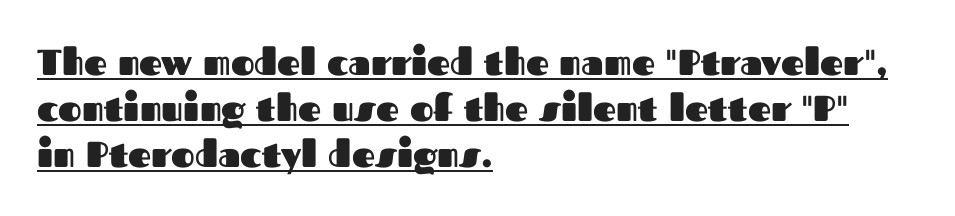
The image shows 36 px heavy sans-serif type, upright; set left-aligned, normal line spacing (1.28x), normal letter spacing, underlined; medium stroke contrast and a medium x-height.
